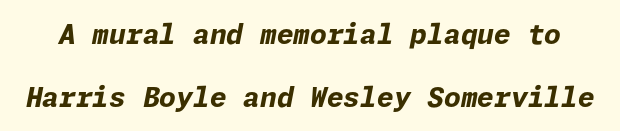
Slanted lettering throughout. Typographic density is high because the face is bold. The rendering uses a large line-height, opening up the rows. What stands out about the letter spacing? Nothing — it is the standard amount. This rendering features lettering with no underline.
